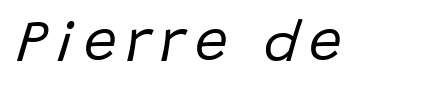
Q: Is the text bold? A: No.
Q: Is the text italic (slanted)? A: Yes, it leans right by about 15 degrees.
Q: Is the text underlined? A: No.
Q: Width (condensed, normal, or wide)? A: Normal.
Q: Stroke contrast? A: Low.
Q: x-height? A: Large.
Q: Monospaced? A: No.
